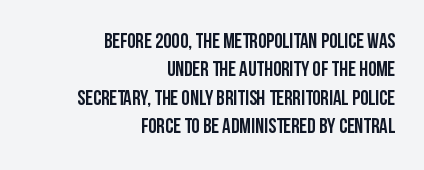
The image shows 21 px text type, upright; set right-aligned, normal line spacing (1.35x), normal letter spacing, not underlined.
